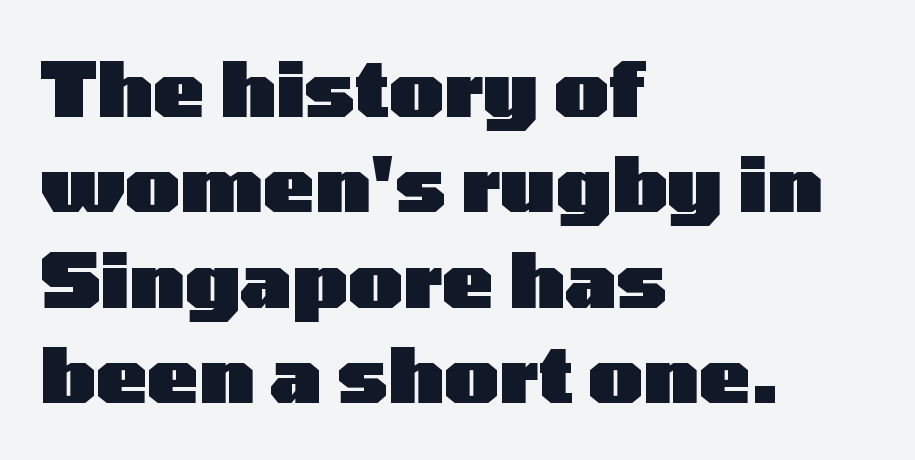
Each line starts at the same left margin while the right side varies. The characters display no serif detailing; their extremities are plain. You can tell it's not italic because the verticals are truly vertical. Glyph-to-glyph distance matches everyday printed text.
